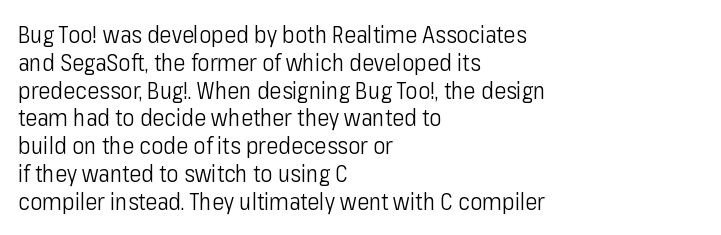
Q: Is the text bold? A: No.
Q: Is the text italic (slanted)? A: No, it is upright.
Q: Is the text underlined? A: No.
Q: How is the paragraph aligned? A: Left-aligned.
Q: Is the spacing between letters normal or unusually wide? A: Normal.
